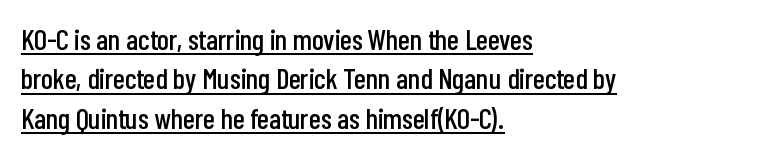
Q: Is the text italic (slanted)? A: No, it is upright.
Q: Is the typeface a serif or a sans-serif typeface? A: Sans-serif.
Q: Is the text underlined? A: Yes.
Q: How is the paragraph aligned? A: Left-aligned.
Q: Is the spacing between letters normal or unusually wide? A: Normal.
Q: Is the spacing between lines tight, normal or loose? A: Normal.
Q: Width (condensed, normal, or wide)? A: Condensed.
Q: Stroke contrast? A: Low.
Q: x-height? A: Medium.
Q: Monospaced? A: No.
